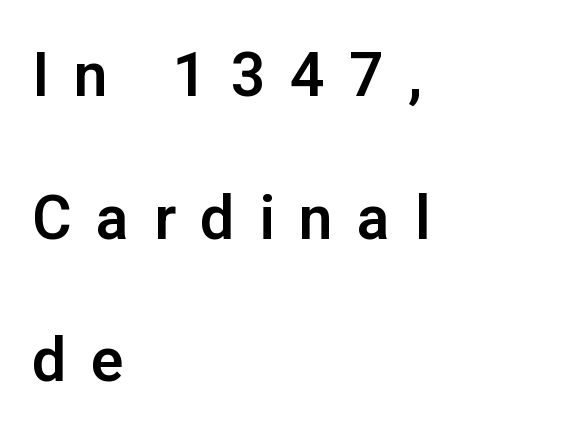
The image shows 61 px sans-serif type, upright; set left-aligned, loose line spacing (2.34x), unusually wide letter spacing (+0.4 em), not underlined; low stroke contrast and a medium x-height.
